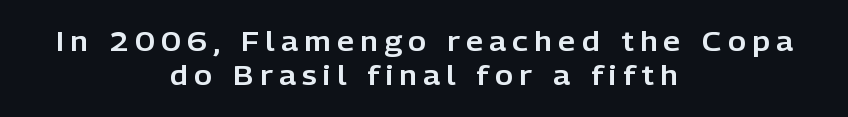
{"italic": "no", "underline": "no", "align": "center", "line_spacing": "normal", "line_spacing_ratio": 1.26, "letter_spacing": "wide", "letter_spacing_em": 0.24, "glyph_px": 27}
